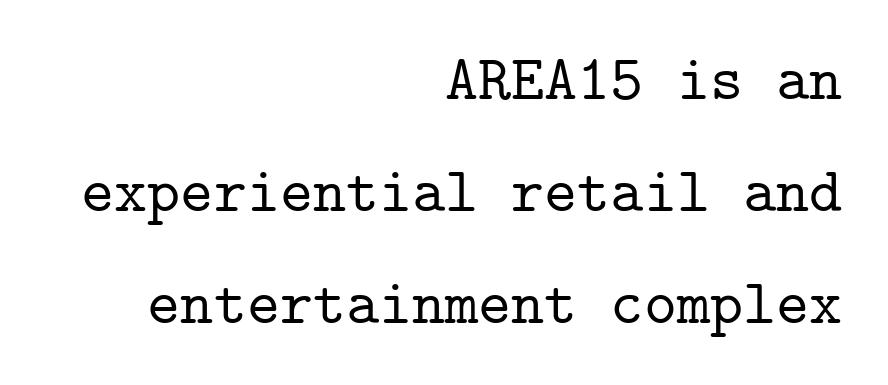
{"serif": "yes", "italic": "no", "width": "normal", "stroke_contrast": "low", "x_height": "medium", "monospaced": "yes", "underline": "no", "align": "right", "line_spacing_ratio": 1.78, "letter_spacing": "normal", "letter_spacing_em": 0.0, "glyph_px": 63}
